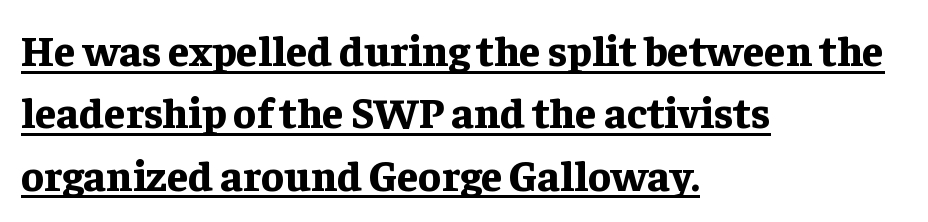
The image shows 43 px bold serif type, upright; set left-aligned, normal line spacing (1.45x), normal letter spacing, underlined; low stroke contrast and a medium x-height.
